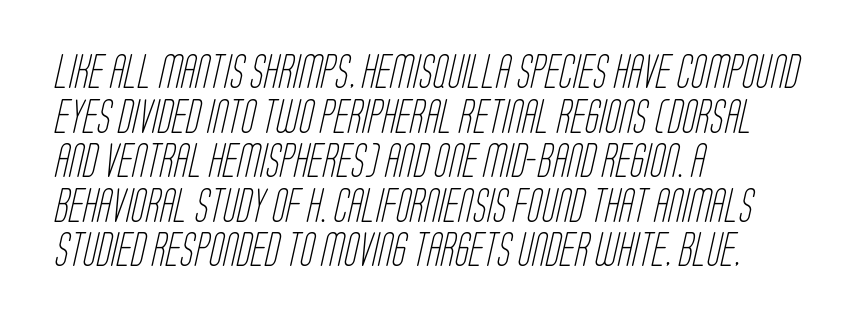
The image shows 33 px light, condensed sans-serif type; set left-aligned, normal line spacing (1.35x), normal letter spacing, not underlined; low stroke contrast and a large x-height.
